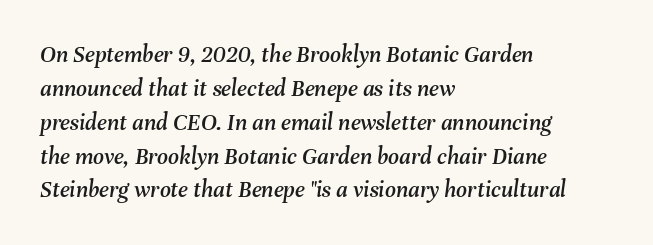
One glance says typical: line gaps are just what's usual. Is the type slanted? Yes — the strokes lean at a clear angle. Notice how the passage keeps a crisp vertical edge on the left only. Look at the tracking — it's just the regular setting, nothing added. Underline: absent.
